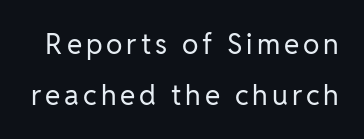
The image shows 28 px regular-weight sans-serif type, upright; set line spacing 1.81x, not underlined; low stroke contrast and a medium x-height.
